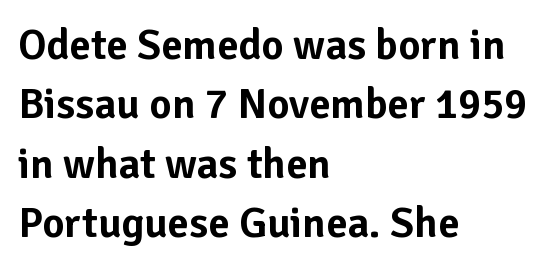
The image shows 43 px sans-serif type, upright; set left-aligned, normal line spacing (1.38x), normal letter spacing, not underlined; low stroke contrast and a medium x-height.
